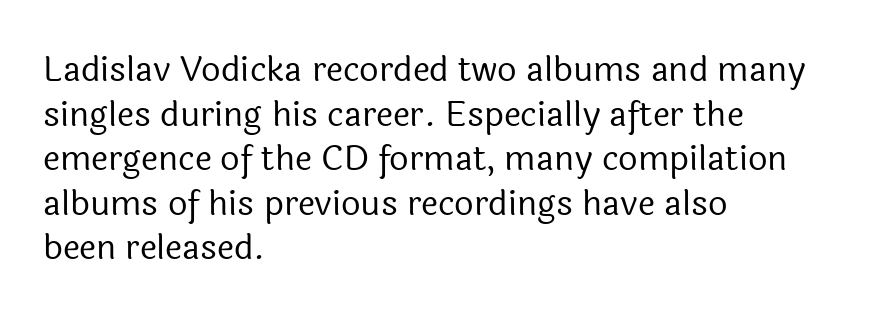
The image shows 34 px regular-weight sans-serif type, upright; set left-aligned, normal line spacing (1.31x), normal letter spacing, not underlined; a medium x-height.
